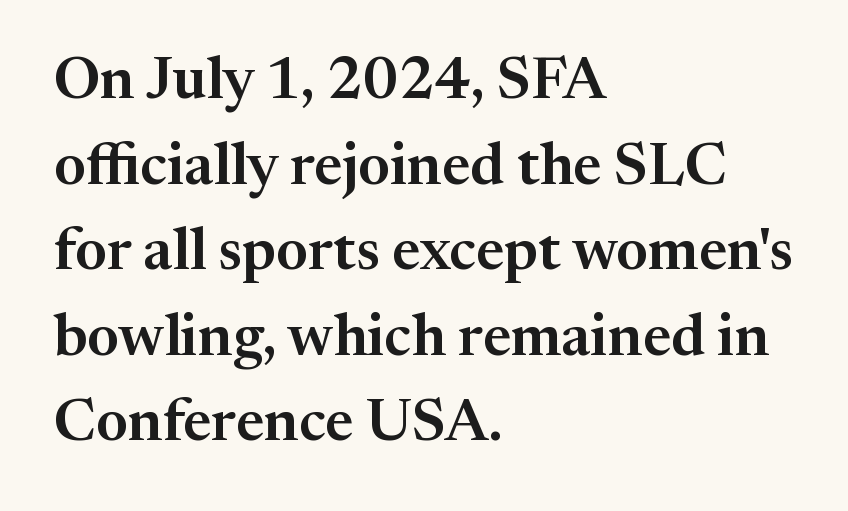
{"serif": "yes", "italic": "no", "width": "normal", "stroke_contrast": "medium", "x_height": "medium", "monospaced": "no", "underline": "no", "align": "left", "line_spacing": "normal", "line_spacing_ratio": 1.45, "letter_spacing": "normal", "letter_spacing_em": 0.0, "glyph_px": 59}
